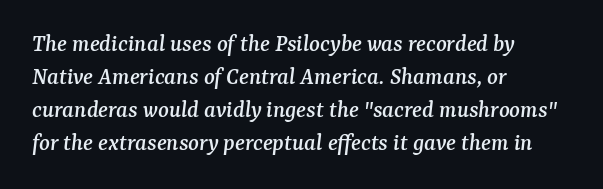
The image shows 25 px text type, italic (leaning right); set left-aligned, normal line spacing (1.32x), normal letter spacing, not underlined.
